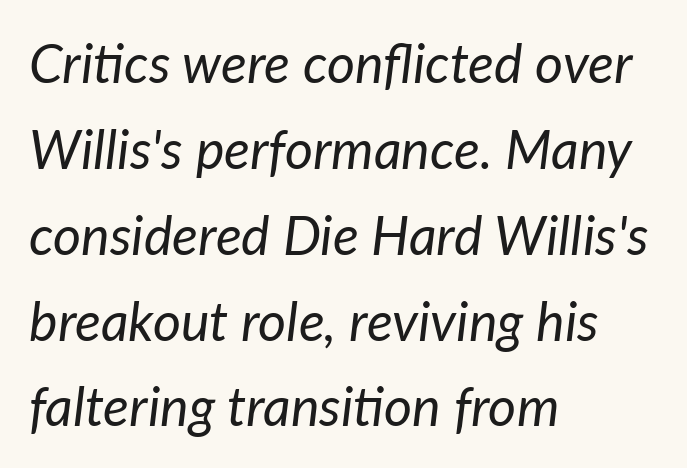
{"italic": "yes", "lean": "right", "slant_degrees": 7, "bold": "no", "weight": "regular", "width": "normal", "stroke_contrast": "low", "x_height": "medium", "monospaced": "no", "underline": "no", "align": "left", "line_spacing": "normal", "line_spacing_ratio": 1.59, "letter_spacing": "normal", "letter_spacing_em": 0.0, "glyph_px": 54}
